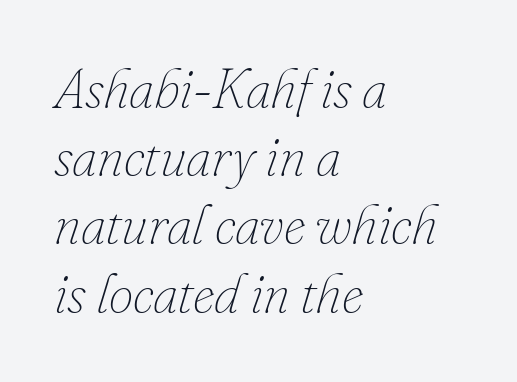
The image shows 55 px thin type, italic (leaning right); set left-aligned, line spacing 1.24x, normal letter spacing, not underlined; low stroke contrast and a small x-height.
